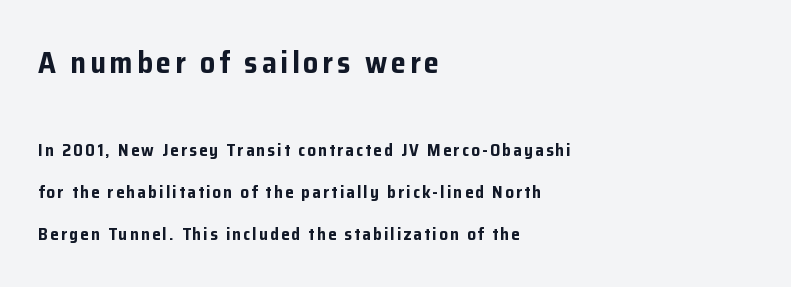
Q: Is the text bold? A: Yes.
Q: Is the text italic (slanted)? A: No, it is upright.
Q: Is the typeface a serif or a sans-serif typeface? A: Sans-serif.
Q: Is the text underlined? A: No.
Q: How is the paragraph aligned? A: Left-aligned.
Q: Is the spacing between lines tight, normal or loose? A: Loose.
Q: Which block of text is set in a larger size, the first (top) or the second (bottom)? A: The first (top) one.
Q: Width (condensed, normal, or wide)? A: Normal.
Q: Stroke contrast? A: Low.
Q: x-height? A: Medium.
Q: Monospaced? A: No.
